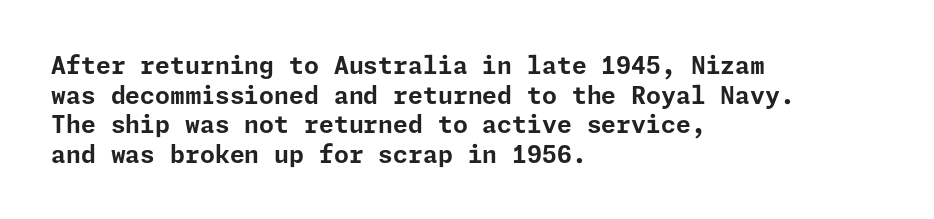
Nobody drew a line under any word here. The lettering stays uniformly vertical, giving the passage a roman look. Each word holds together tightly as a unit, with standard inter-letter gaps. A student would call this left alignment; a typographer would say flush left, rag right. Typographic density is high because the face is bold.
